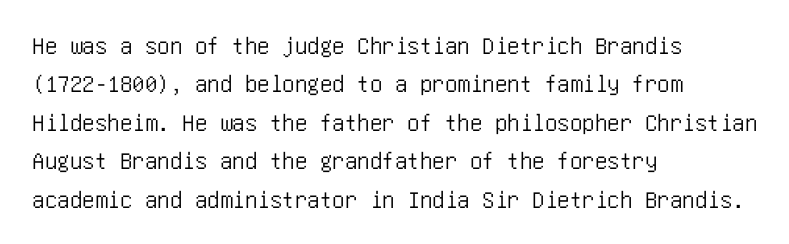
Q: Is the text italic (slanted)? A: No, it is upright.
Q: Is the text underlined? A: No.
Q: How is the paragraph aligned? A: Left-aligned.
Q: Is the spacing between letters normal or unusually wide? A: Normal.
Q: Is the spacing between lines tight, normal or loose? A: Normal.
